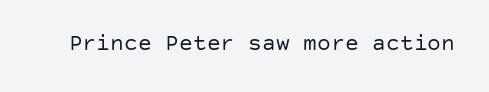
The image shows 23 px text type, upright; set normal letter spacing, not underlined.
